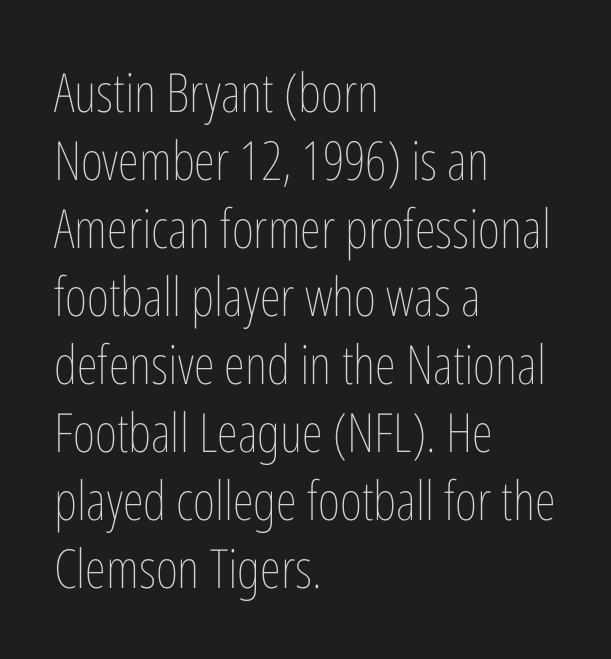
The image shows 54 px thin, condensed type, upright; set left-aligned, normal line spacing (1.26x), normal letter spacing, not underlined; low stroke contrast and a medium x-height.
